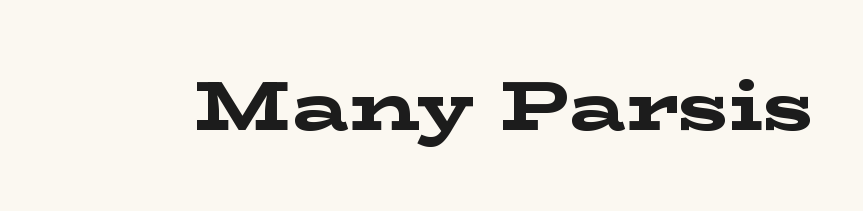
Q: Is the text bold? A: Yes.
Q: Is the text italic (slanted)? A: No, it is upright.
Q: Is the typeface a serif or a sans-serif typeface? A: Serif.
Q: Is the text underlined? A: No.
Q: Is the spacing between letters normal or unusually wide? A: Normal.
Q: Width (condensed, normal, or wide)? A: Wide.
Q: Stroke contrast? A: Low.
Q: x-height? A: Medium.
Q: Monospaced? A: No.
